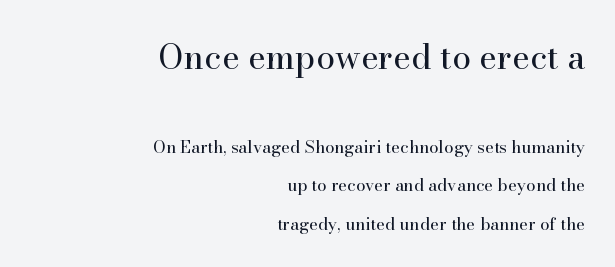
You get the large type first, then a drop to smaller type. Regarding leading, the lines here are spaced well apart. Layout note: lines flush right. Letters have the restrained weight of plain body copy at most. Each row of text sits above clean, open space. Notice how the stems are strictly vertical — no italics here.
